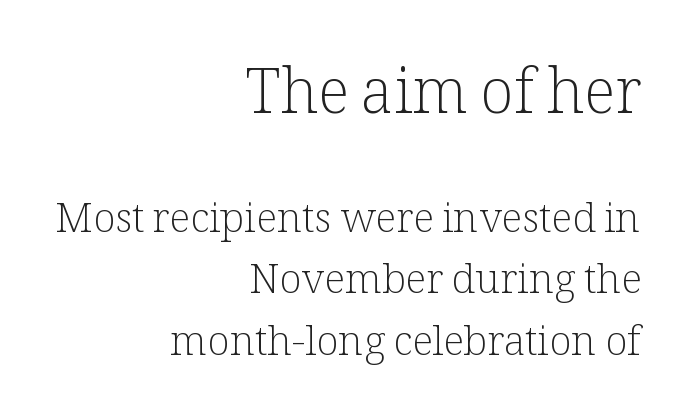
The image shows 62 px light serif type, upright; set right-aligned, normal line spacing (1.5x), normal letter spacing, not underlined; the first (top) block is 1.51x larger; low stroke contrast and a medium x-height.
